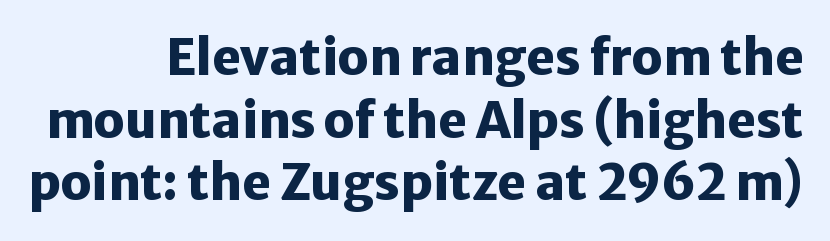
The space beneath each line is pristine and unruled. Pretty heavy lettering here — definitely bold. Quick note: not italic, upright. The letterforms sit shoulder to shoulder at normal distance. Note the varied advance widths — an 'i' is clearly narrower than an 'm'.
